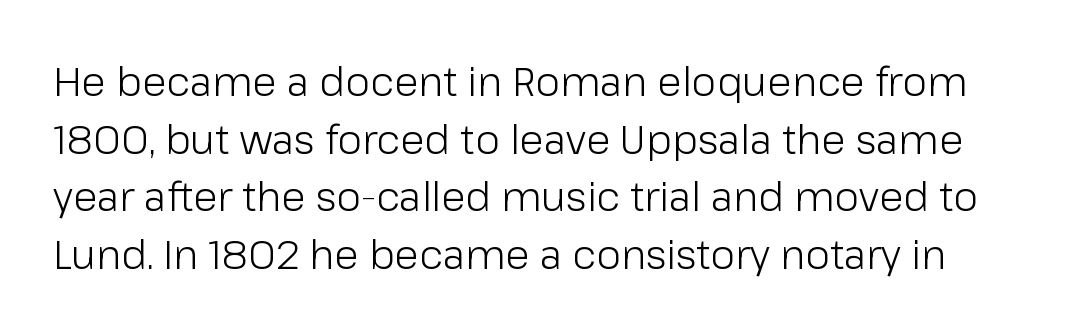
You could not count columns in this text — the font is proportionally spaced. Glyph-to-glyph distance matches everyday printed text. The strokes are not fattened; the text isn't bold. Quick note: underline off.
